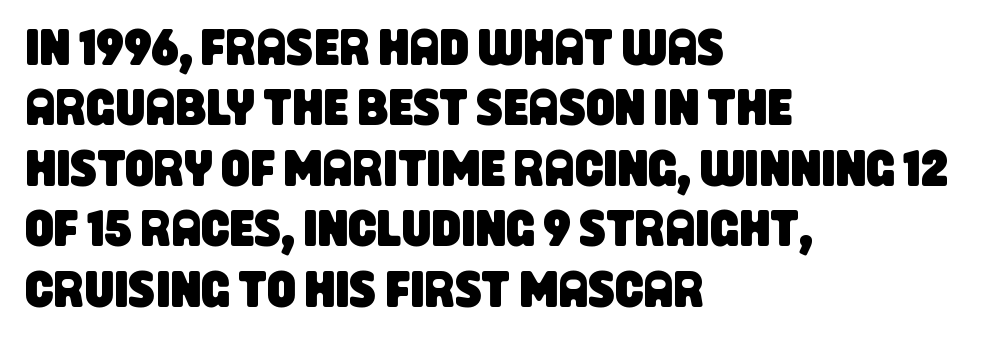
{"serif": "no", "width": "condensed", "stroke_contrast": "low", "x_height": "large", "monospaced": "no", "underline": "no", "align": "left", "line_spacing_ratio": 1.21, "letter_spacing": "normal", "letter_spacing_em": 0.0, "glyph_px": 50}
